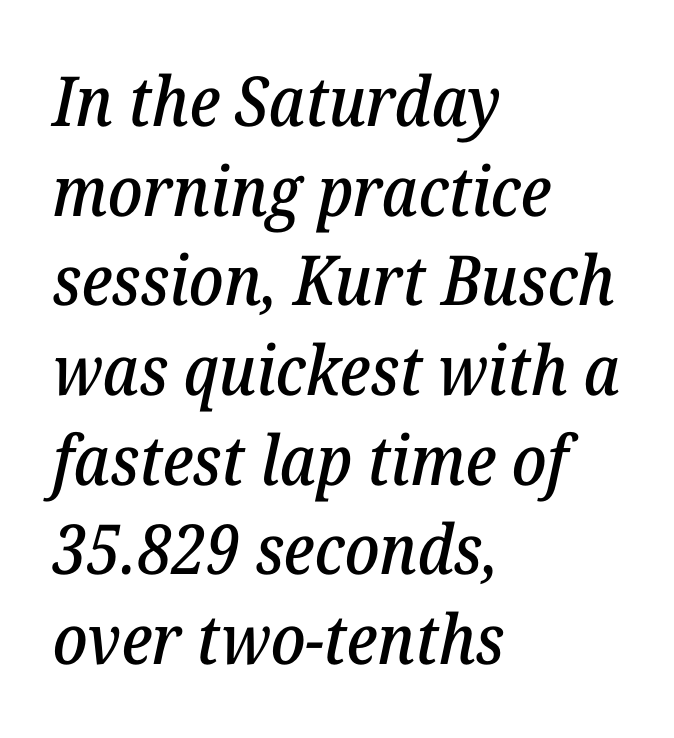
The image shows 69 px serif type, italic (leaning right); set left-aligned, normal line spacing (1.3x), normal letter spacing, not underlined; low stroke contrast and a medium x-height.
